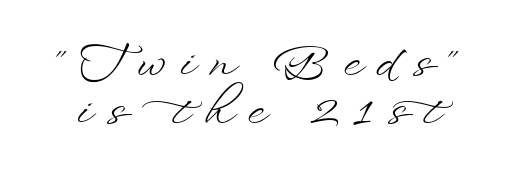
The image shows 46 px light, wide type; set tight line spacing (1.05x), unusually wide letter spacing (+0.32 em), not underlined; low stroke contrast and a small x-height.
